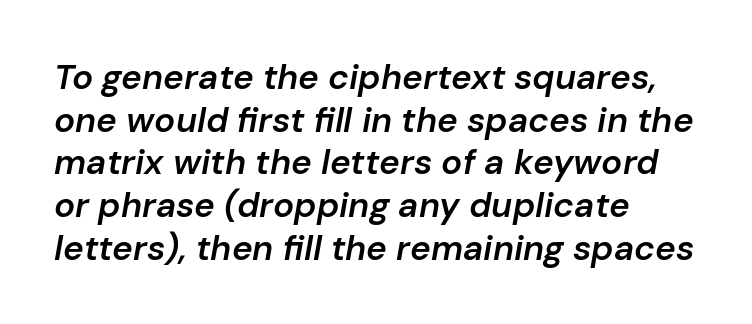
{"italic": "yes", "lean": "right", "slant_degrees": 10, "bold": "semi", "weight": "semibold", "width": "normal", "stroke_contrast": "low", "x_height": "medium", "monospaced": "no", "underline": "no", "align": "left", "line_spacing_ratio": 1.22, "letter_spacing": "normal", "letter_spacing_em": 0.0, "glyph_px": 35}
